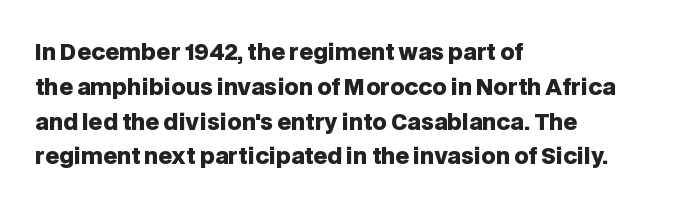
{"italic": "no", "bold": "yes", "underline": "no", "align": "left", "line_spacing": "normal", "line_spacing_ratio": 1.58, "letter_spacing": "normal", "letter_spacing_em": 0.0, "glyph_px": 22}
